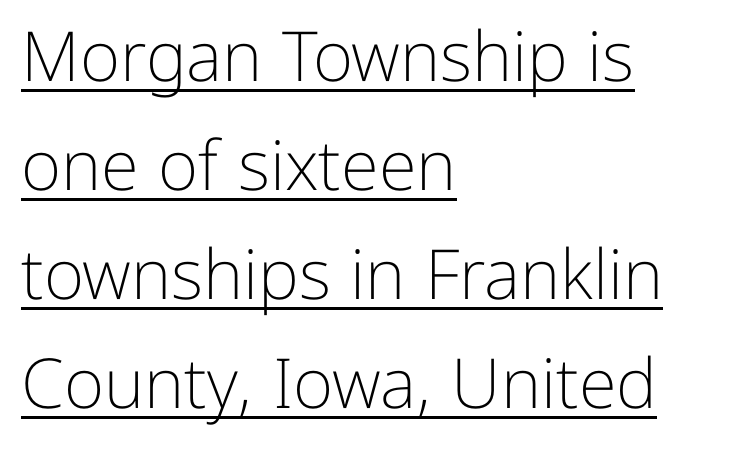
{"serif": "no", "italic": "no", "bold": "no", "weight": "light", "width": "normal", "stroke_contrast": "low", "x_height": "medium", "monospaced": "no", "underline": "yes", "align": "left", "line_spacing": "normal", "line_spacing_ratio": 1.58, "letter_spacing": "normal", "letter_spacing_em": 0.0, "glyph_px": 69}
